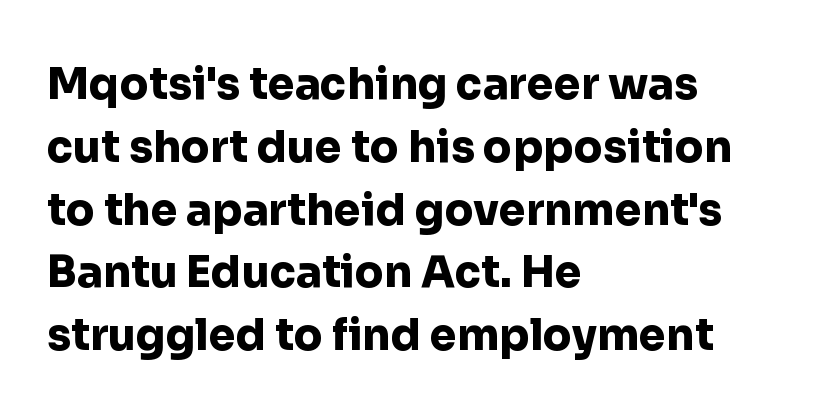
The image shows 43 px heavy sans-serif type, upright; set left-aligned, normal line spacing (1.46x), normal letter spacing, not underlined; low stroke contrast and a medium x-height.
